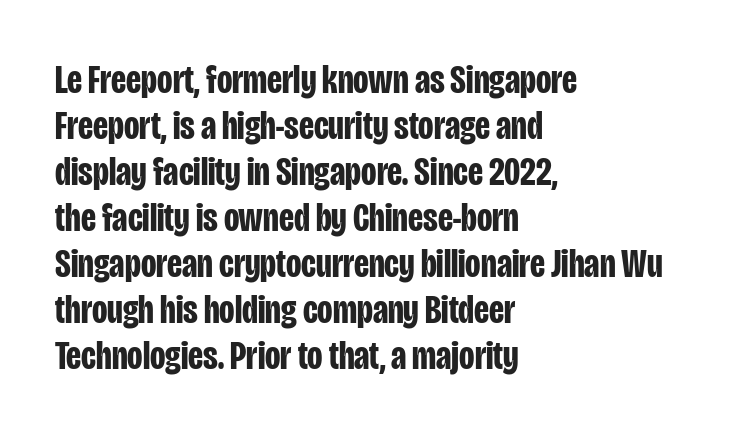
{"serif": "no", "italic": "no", "bold": "yes", "weight": "bold", "width": "condensed", "stroke_contrast": "low", "x_height": "large", "monospaced": "no", "underline": "no", "align": "left", "line_spacing": "tight", "line_spacing_ratio": 1.15, "letter_spacing": "normal", "letter_spacing_em": 0.0, "glyph_px": 40}
